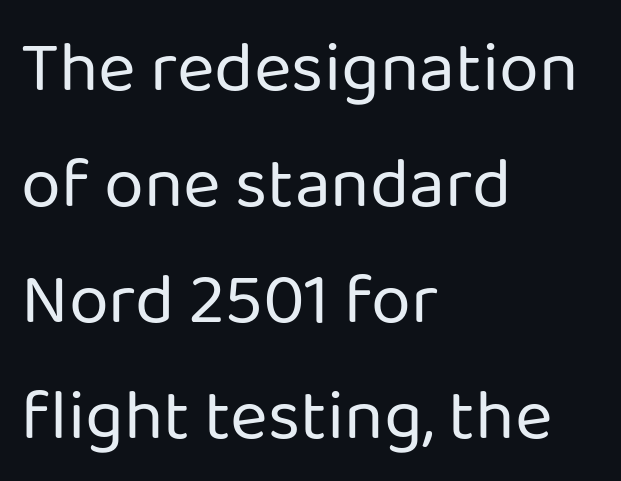
The image shows 72 px regular-weight sans-serif type, upright; set left-aligned, normal line spacing (1.61x), normal letter spacing, not underlined; low stroke contrast and a medium x-height.
